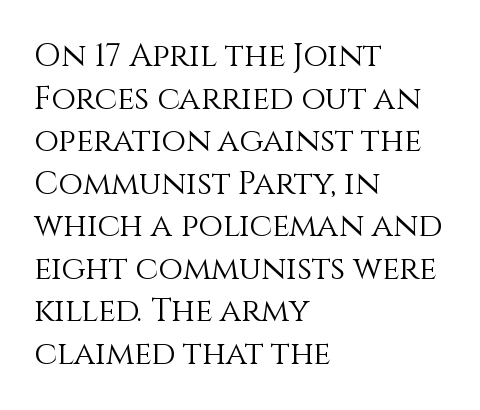
Layout note: lines flush left. The space between consecutive lines is moderate. On a weight scale, this lands at 450 or below. You could call the tracking neutral — neither tight nor loose. Quick note: not italic, upright. A clean baseline with only descenders dipping below it.
